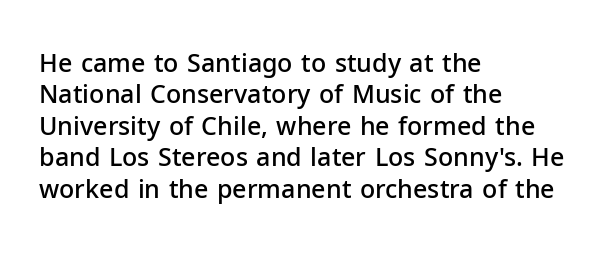
The image shows 25 px text type, upright; set left-aligned, normal line spacing (1.26x), normal letter spacing, not underlined.
